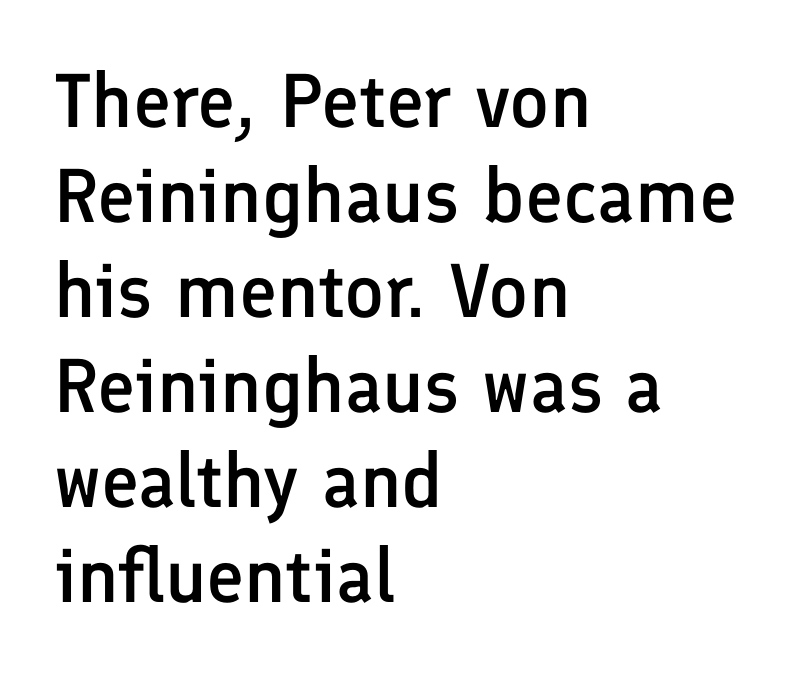
Q: Is the text bold? A: Semi-bold.
Q: Is the text italic (slanted)? A: No, it is upright.
Q: Is the typeface a serif or a sans-serif typeface? A: Sans-serif.
Q: Is the text underlined? A: No.
Q: How is the paragraph aligned? A: Left-aligned.
Q: Is the spacing between letters normal or unusually wide? A: Normal.
Q: Is the spacing between lines tight, normal or loose? A: Normal.
Q: Width (condensed, normal, or wide)? A: Normal.
Q: Stroke contrast? A: Low.
Q: x-height? A: Medium.
Q: Monospaced? A: No.
